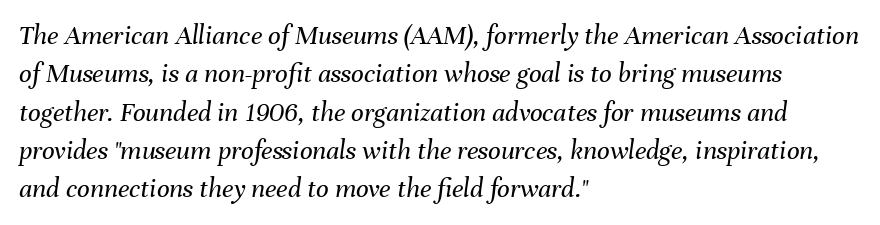
{"italic": "yes", "lean": "right", "slant_degrees": 8, "bold": "no", "weight": "regular", "width": "normal", "stroke_contrast": "medium", "x_height": "medium", "monospaced": "no", "underline": "no", "align": "left", "line_spacing": "normal", "line_spacing_ratio": 1.37, "letter_spacing": "normal", "letter_spacing_em": 0.0, "glyph_px": 28}
